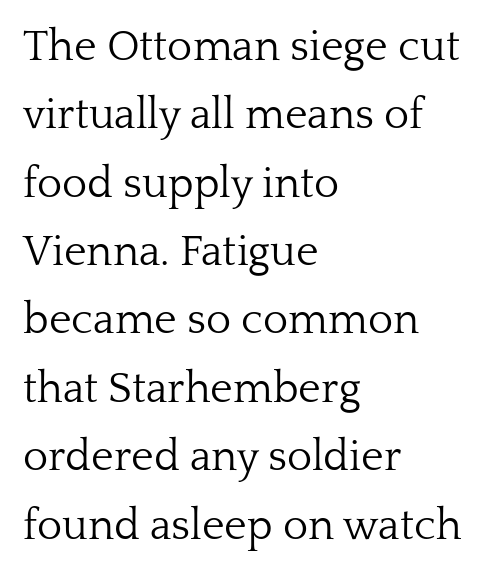
The string is rendered with underlining switched off. The face used here is rendered with its standard letterfit. Italic? Not at all — the glyphs are vertical. Regarding serifs, this sample has them. These lines are rendered in a variable-pitch font.
